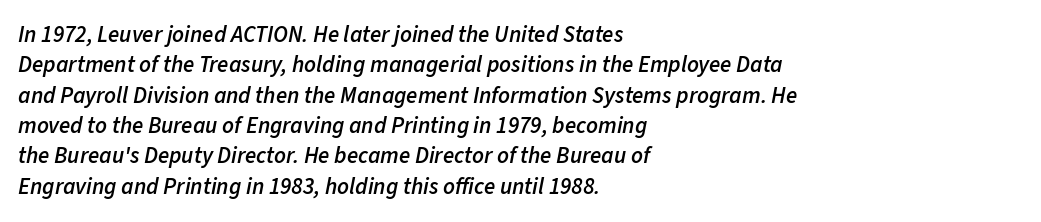
The image shows 23 px text type, italic (leaning right); set left-aligned, normal line spacing (1.32x), normal letter spacing, not underlined.
